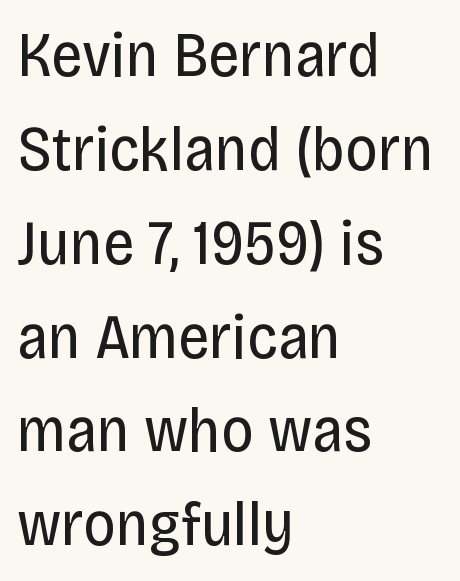
The image shows 63 px regular-weight, condensed sans-serif type, upright; set left-aligned, normal line spacing (1.49x), normal letter spacing, not underlined; low stroke contrast and a large x-height.
